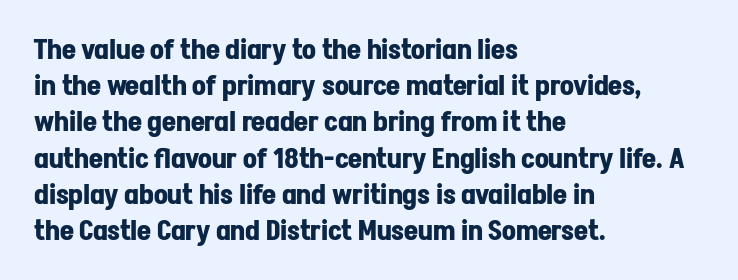
Does the weight exceed regular? Yes, all the way to bold. Inter-character spacing is left at the font's built-in metrics. If you drew a ruler down the left edge, every line would touch it. Only glyphs here, with clear space below each row. This sample keeps an unexceptional amount of space between lines.
